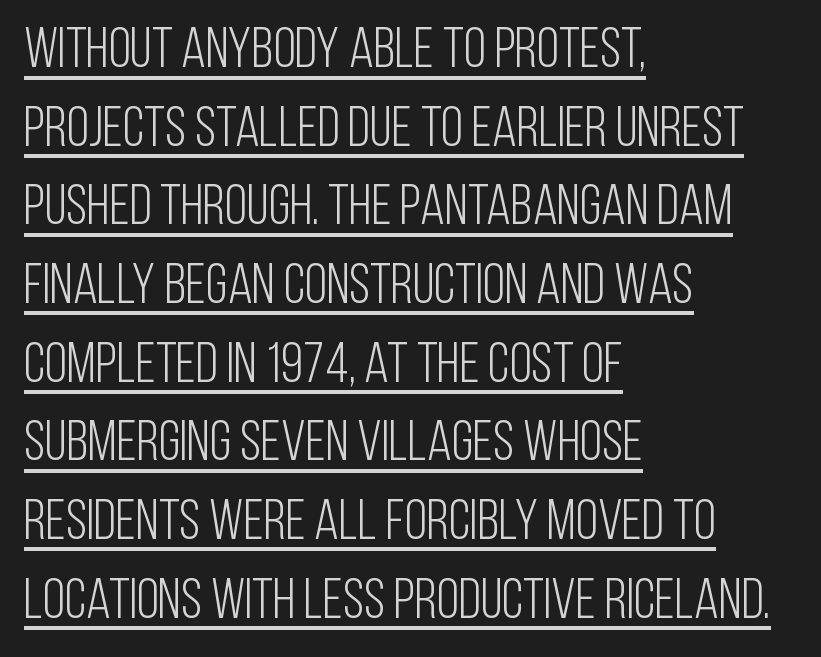
Q: Is the text bold? A: No.
Q: Is the text italic (slanted)? A: No, it is upright.
Q: Is the typeface a serif or a sans-serif typeface? A: Sans-serif.
Q: Is the text underlined? A: Yes.
Q: How is the paragraph aligned? A: Left-aligned.
Q: Is the spacing between letters normal or unusually wide? A: Normal.
Q: Is the spacing between lines tight, normal or loose? A: Normal.
Q: Width (condensed, normal, or wide)? A: Condensed.
Q: Stroke contrast? A: Low.
Q: x-height? A: Large.
Q: Monospaced? A: No.
